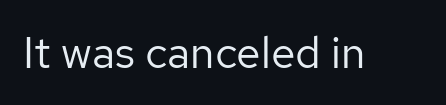
Q: Is the text bold? A: No.
Q: Is the text italic (slanted)? A: No, it is upright.
Q: Is the typeface a serif or a sans-serif typeface? A: Sans-serif.
Q: Is the text underlined? A: No.
Q: Is the spacing between letters normal or unusually wide? A: Normal.
Q: Width (condensed, normal, or wide)? A: Normal.
Q: Stroke contrast? A: Low.
Q: x-height? A: Medium.
Q: Monospaced? A: No.
